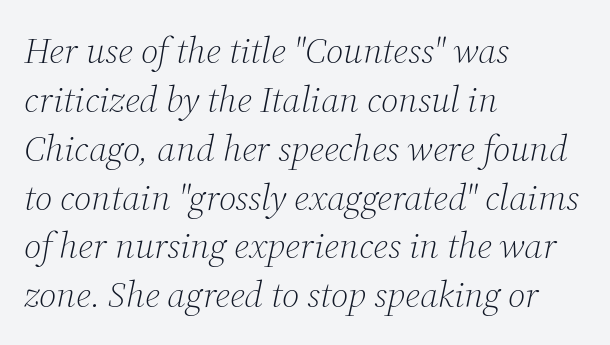
Q: Is the text bold? A: No.
Q: Is the text italic (slanted)? A: Yes, it leans right by about 12 degrees.
Q: Is the typeface a serif or a sans-serif typeface? A: Serif.
Q: Is the text underlined? A: No.
Q: How is the paragraph aligned? A: Left-aligned.
Q: Is the spacing between letters normal or unusually wide? A: Normal.
Q: Is the spacing between lines tight, normal or loose? A: Normal.
Q: Width (condensed, normal, or wide)? A: Normal.
Q: Stroke contrast? A: Medium.
Q: x-height? A: Medium.
Q: Monospaced? A: No.
